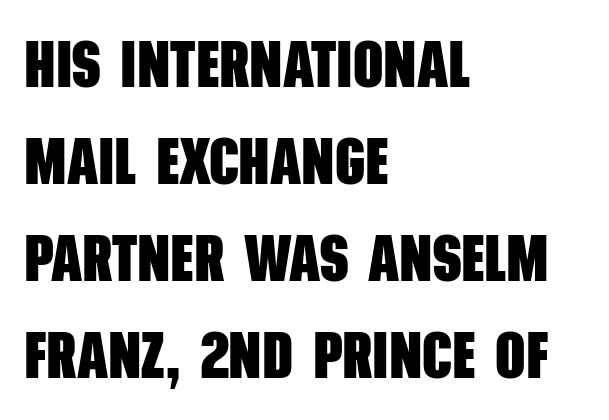
The image shows 66 px heavy, condensed sans-serif type; set left-aligned, normal line spacing (1.47x), normal letter spacing, not underlined; low stroke contrast and a large x-height.
